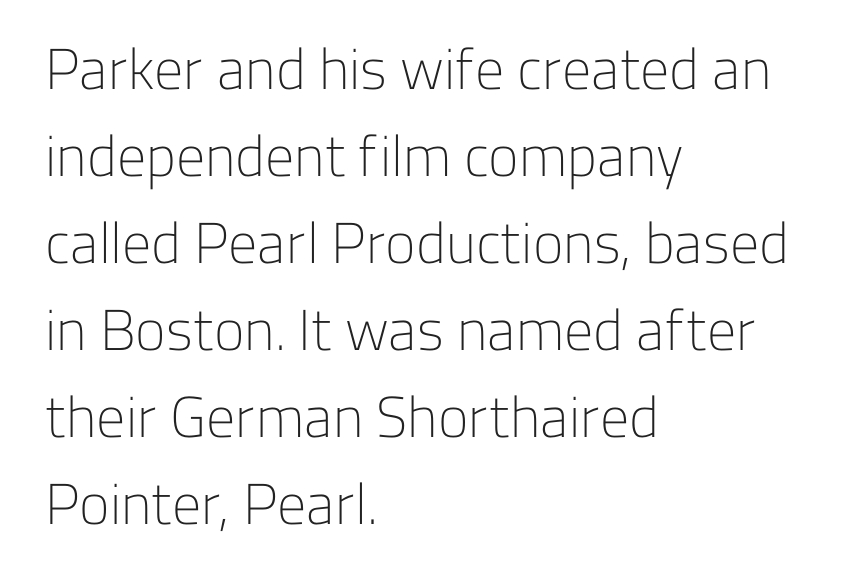
Q: Is the text bold? A: No.
Q: Is the text italic (slanted)? A: No, it is upright.
Q: Is the typeface a serif or a sans-serif typeface? A: Sans-serif.
Q: Is the text underlined? A: No.
Q: How is the paragraph aligned? A: Left-aligned.
Q: Is the spacing between letters normal or unusually wide? A: Normal.
Q: Is the spacing between lines tight, normal or loose? A: Normal.
Q: Width (condensed, normal, or wide)? A: Normal.
Q: Stroke contrast? A: Low.
Q: x-height? A: Medium.
Q: Monospaced? A: No.
